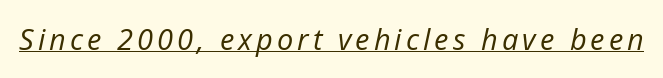
{"italic": "yes", "lean": "right", "slant_degrees": 12, "bold": "no", "weight": "regular", "width": "normal", "stroke_contrast": "low", "x_height": "medium", "monospaced": "no", "underline": "yes", "glyph_px": 29}
